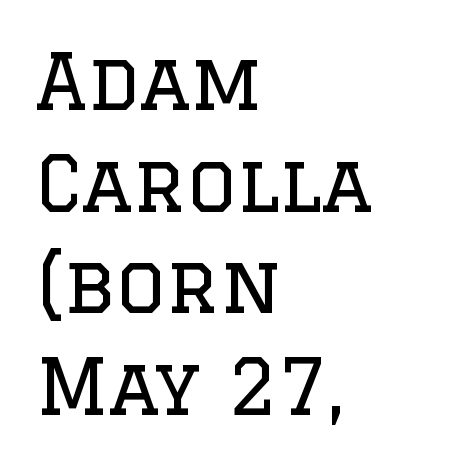
Q: Is the text bold? A: No.
Q: Is the text italic (slanted)? A: No, it is upright.
Q: Is the typeface a serif or a sans-serif typeface? A: Serif.
Q: Is the text underlined? A: No.
Q: How is the paragraph aligned? A: Left-aligned.
Q: Is the spacing between letters normal or unusually wide? A: Normal.
Q: Is the spacing between lines tight, normal or loose? A: Normal.
Q: Width (condensed, normal, or wide)? A: Normal.
Q: Stroke contrast? A: Low.
Q: x-height? A: Large.
Q: Monospaced? A: No.
